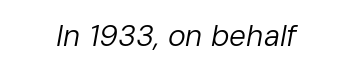
{"italic": "yes", "lean": "right", "slant_degrees": 10, "bold": "no", "weight": "regular", "width": "normal", "stroke_contrast": "low", "x_height": "medium", "monospaced": "no", "underline": "no", "letter_spacing": "normal", "letter_spacing_em": 0.0, "glyph_px": 30}
